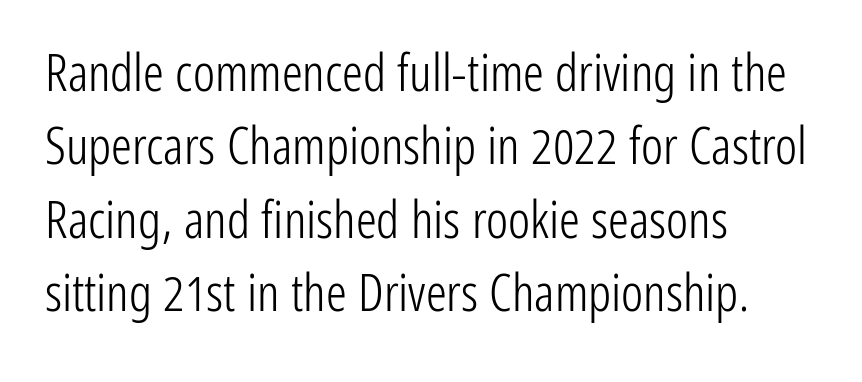
Q: Is the text bold? A: No.
Q: Is the text italic (slanted)? A: No, it is upright.
Q: Is the typeface a serif or a sans-serif typeface? A: Sans-serif.
Q: Is the text underlined? A: No.
Q: How is the paragraph aligned? A: Left-aligned.
Q: Is the spacing between letters normal or unusually wide? A: Normal.
Q: Is the spacing between lines tight, normal or loose? A: Normal.
Q: Width (condensed, normal, or wide)? A: Condensed.
Q: Stroke contrast? A: Low.
Q: x-height? A: Medium.
Q: Monospaced? A: No.
